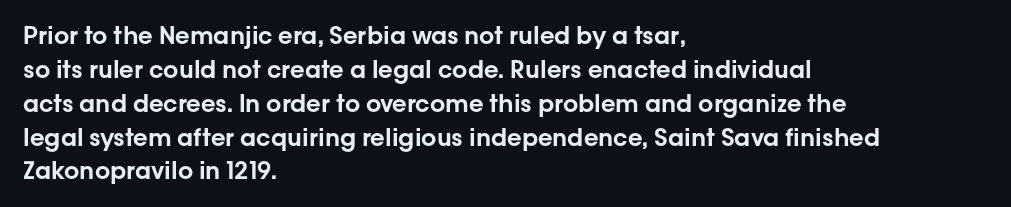
Here the glyphs are tracked normally, forming tight word shapes. A typesetter would call this leading conventional body-copy spacing. Descenders hang freely into open space. Typeset ragged right — the left edge is the straight one. Posture: upright roman.
